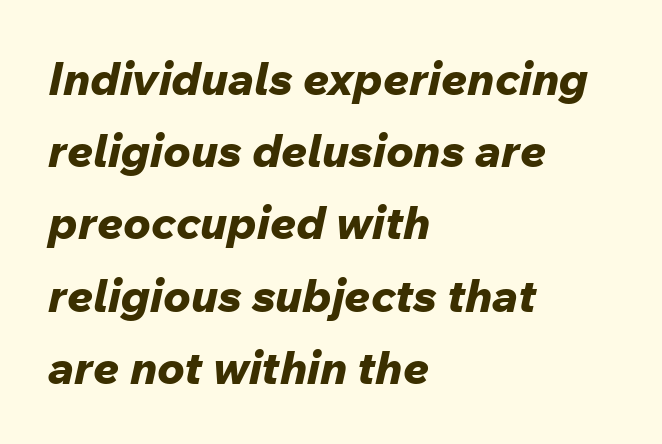
Slant detected: the letters are inclined. Every letter is thick-stroked: bold, no question. A typesetter would call this proportional, since set widths differ per character. The zone under the glyphs is completely vacant.
